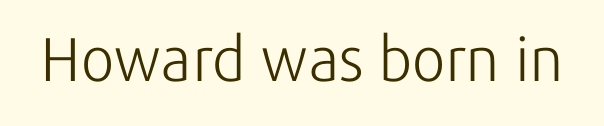
{"serif": "no", "italic": "no", "bold": "no", "weight": "light", "width": "normal", "stroke_contrast": "low", "x_height": "medium", "monospaced": "no", "underline": "no", "letter_spacing": "normal", "letter_spacing_em": 0.0, "glyph_px": 62}
